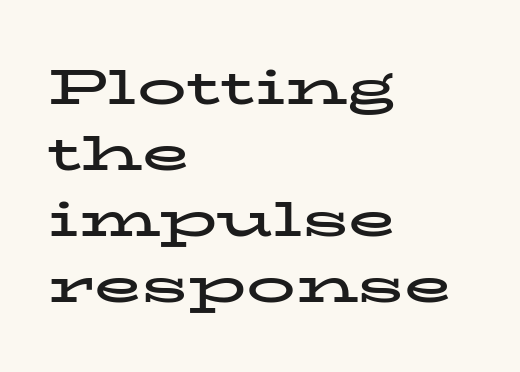
Letterform terminals end in serifs throughout the passage. Posture: upright roman. The rendering uses natural spacing where letterforms have individual widths. There is no visible air inserted between adjacent glyphs.
